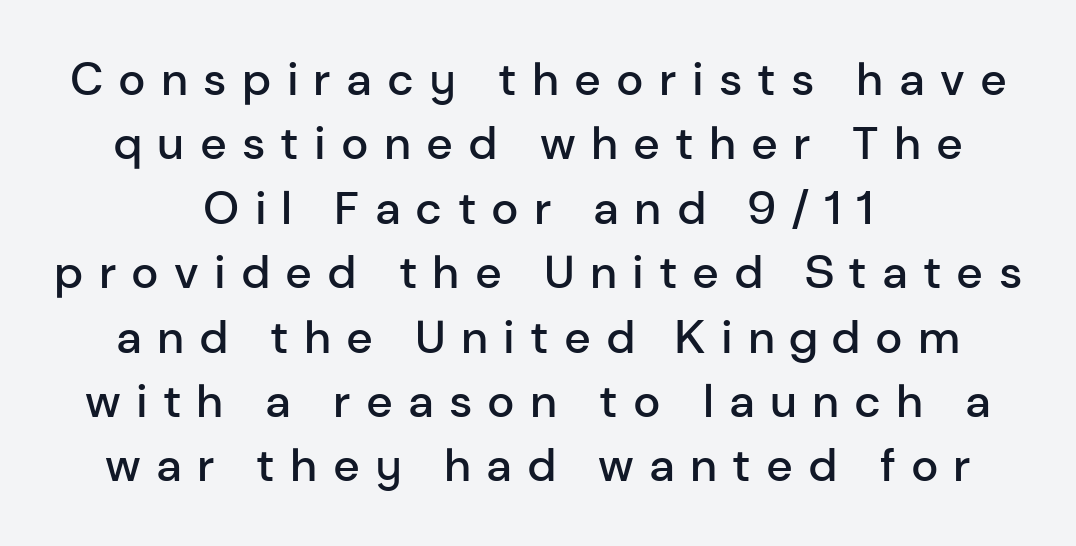
{"serif": "no", "italic": "no", "bold": "semi", "weight": "semibold", "width": "normal", "stroke_contrast": "low", "x_height": "medium", "monospaced": "no", "underline": "no", "align": "center", "line_spacing": "normal", "line_spacing_ratio": 1.4, "letter_spacing": "wide", "letter_spacing_em": 0.33, "glyph_px": 46}
